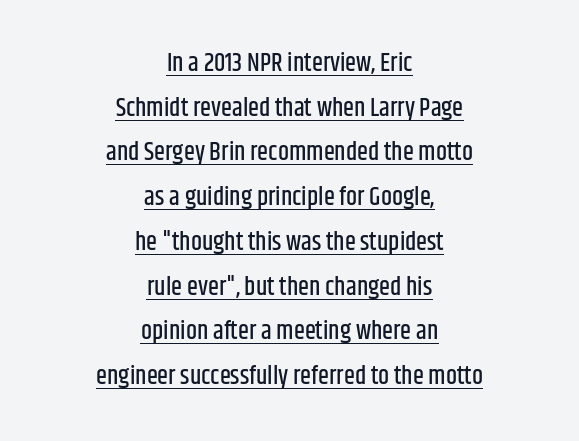
Q: Is the text italic (slanted)? A: No, it is upright.
Q: Is the text underlined? A: Yes.
Q: How is the paragraph aligned? A: Centered.
Q: Is the spacing between letters normal or unusually wide? A: Normal.
